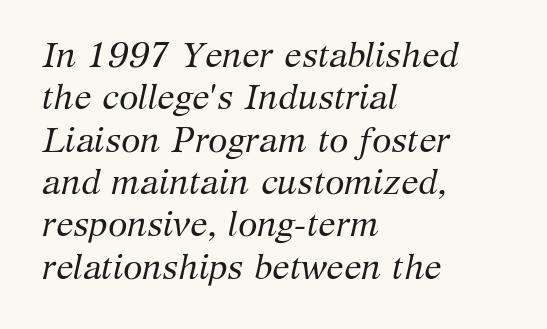
Nothing unusual about the tracking: characters are spaced as the font intends. Line beginnings align vertically; line endings do not. Each letter's strokes conclude with small projecting serifs. This sample has the flowing, uneven cadence of proportional lettering. If you drew a line through each stem, it would be angled. A light-to-regular cut is what we see here.
